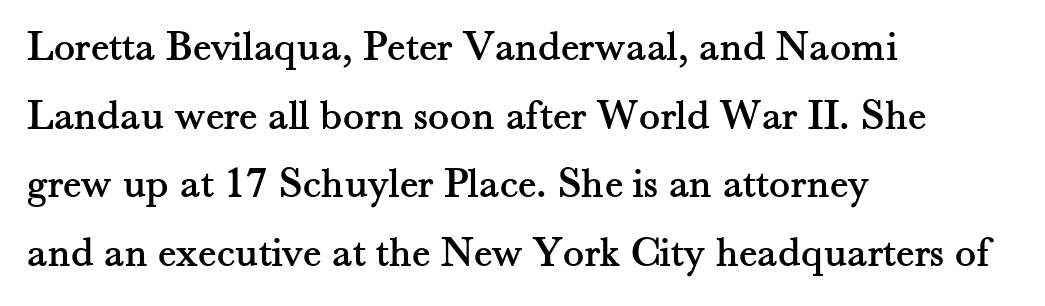
Horizontal alignment here is leftward, the default for most running prose. This sample has the flowing, uneven cadence of proportional lettering. Letter spacing: default. The strip under each line holds only bare page. The letters stand straight up with perfectly vertical stems. A normal amount of white space separates one row of letters from the next.
